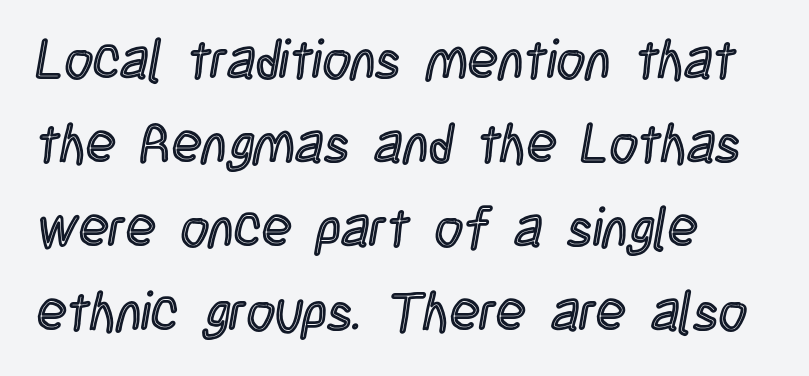
{"width": "condensed", "x_height": "large", "monospaced": "no", "underline": "no", "align": "left", "line_spacing": "normal", "line_spacing_ratio": 1.53, "letter_spacing": "normal", "letter_spacing_em": 0.0, "glyph_px": 55}
